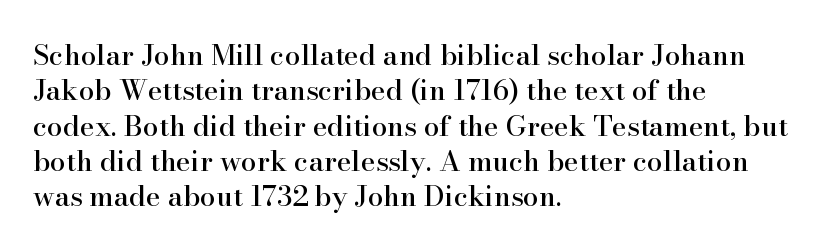
{"serif": "yes", "italic": "no", "width": "normal", "stroke_contrast": "high", "x_height": "small", "monospaced": "no", "underline": "no", "align": "left", "line_spacing": "normal", "line_spacing_ratio": 1.26, "letter_spacing": "normal", "letter_spacing_em": 0.0, "glyph_px": 28}
